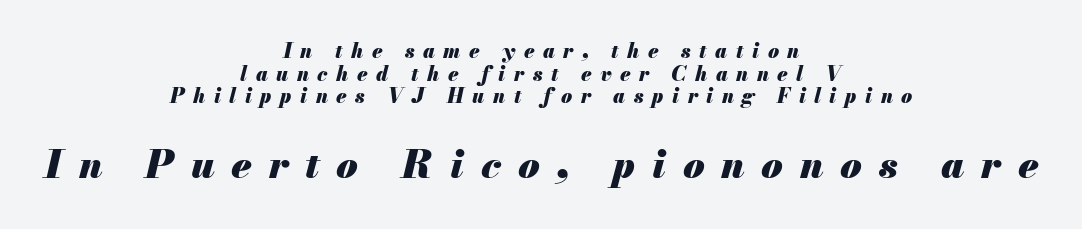
Heavy, bold letterforms. The typography opts for an oblique posture over an upright one. This rendering uses center alignment, leaving both contours irregular but symmetric. Reading top to bottom, the characters get bigger at the block break. Look at the tracking — it's clearly loosened, letters drifting apart. Descenders hang freely into open space.
